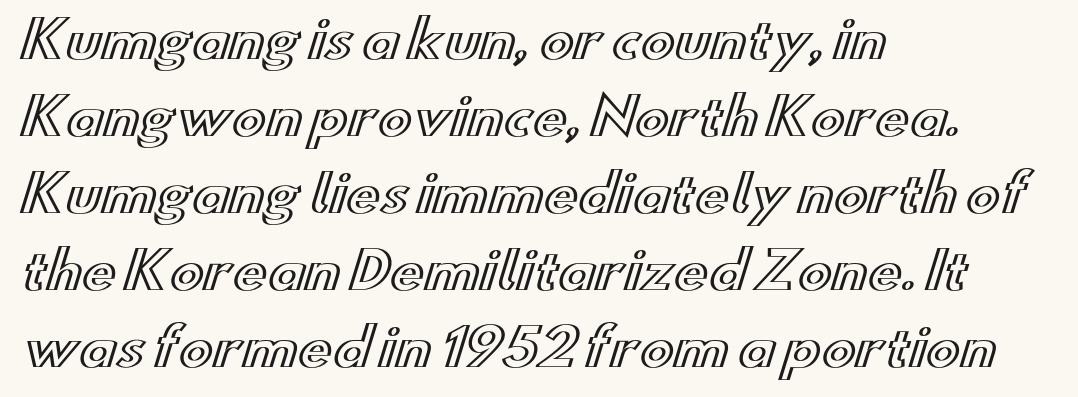
{"width": "wide", "x_height": "small", "monospaced": "no", "underline": "no", "align": "left", "line_spacing": "normal", "line_spacing_ratio": 1.51, "letter_spacing": "normal", "letter_spacing_em": 0.0, "glyph_px": 51}
